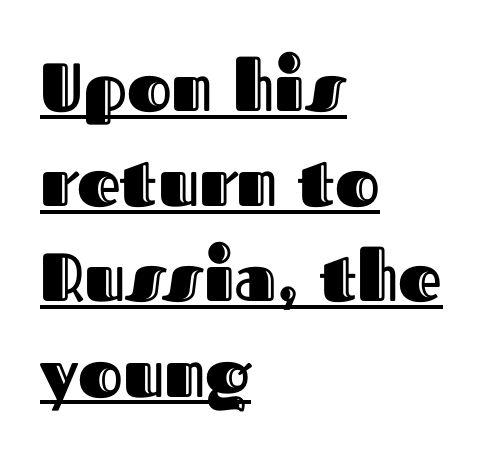
{"italic": "no", "width": "normal", "x_height": "medium", "monospaced": "no", "underline": "yes", "align": "left", "line_spacing": "normal", "line_spacing_ratio": 1.4, "letter_spacing": "normal", "letter_spacing_em": 0.0, "glyph_px": 68}
